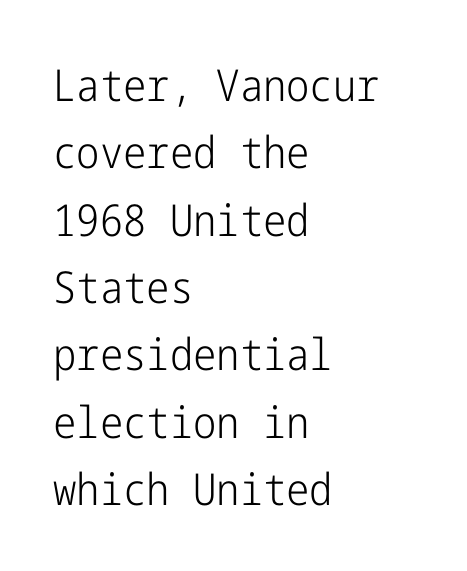
Q: Is the text bold? A: No.
Q: Is the text italic (slanted)? A: No, it is upright.
Q: Is the typeface a serif or a sans-serif typeface? A: Sans-serif.
Q: Is the text underlined? A: No.
Q: How is the paragraph aligned? A: Left-aligned.
Q: Is the spacing between letters normal or unusually wide? A: Normal.
Q: Is the spacing between lines tight, normal or loose? A: Normal.
Q: Width (condensed, normal, or wide)? A: Condensed.
Q: Stroke contrast? A: Low.
Q: x-height? A: Medium.
